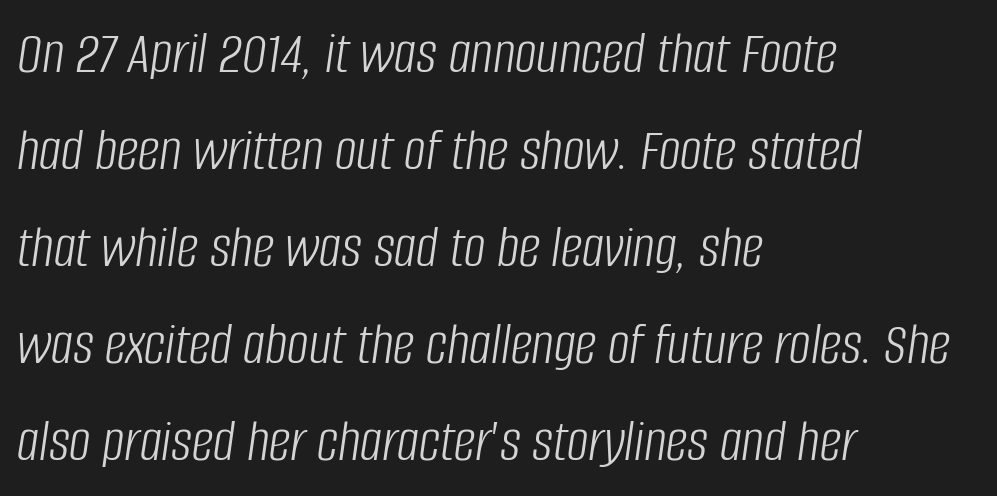
The image shows 61 px light, condensed type, italic (leaning right); set left-aligned, normal line spacing (1.59x), normal letter spacing, not underlined; low stroke contrast and a large x-height.
